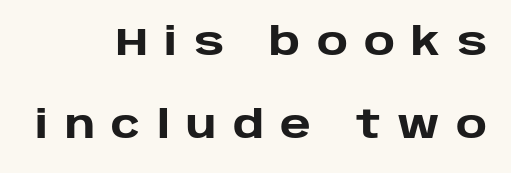
It's the straight-up-and-down kind of type. Line endings align vertically; line beginnings do not. Heft: maximum for text — a bold. This sample uses expanded letter spacing, leaving extra air between glyphs. Regarding leading, the lines here are spaced well apart. Do the characters align in a grid? No, the font is proportional.
